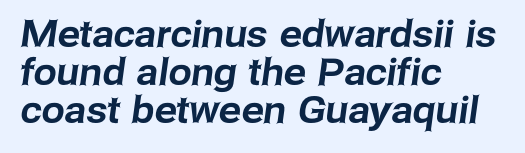
Do the characters align in a grid? No, the font is proportional. Casual observation: everything's shoved over to the left. The letterforms sit shoulder to shoulder at normal distance. The line-height multiplier appears low, near solid setting. Nobody drew a line under any word here.
